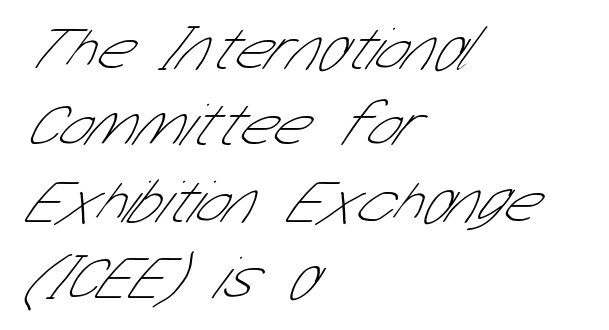
The ragged edge is on the right, which tells us the setting is flush left. The characters display no serif detailing; their extremities are plain. Tracking here is standard; glyphs follow each other at the usual distance. Ink coverage per letter is moderate at most. Looks like regular typesetting: each glyph gets only the width it needs.
